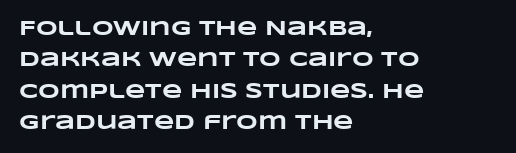
{"bold": "yes", "underline": "no", "align": "left", "line_spacing": "normal", "line_spacing_ratio": 1.49, "letter_spacing": "normal", "letter_spacing_em": 0.0, "glyph_px": 21}
